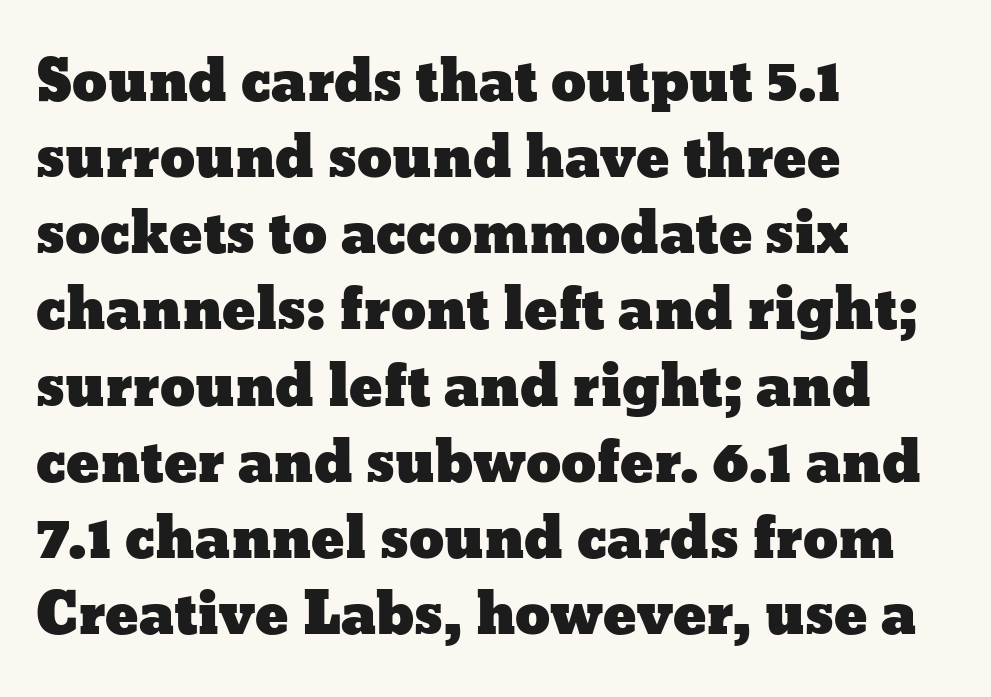
Q: Is the text italic (slanted)? A: No, it is upright.
Q: Is the text underlined? A: No.
Q: How is the paragraph aligned? A: Left-aligned.
Q: Is the spacing between letters normal or unusually wide? A: Normal.
Q: Is the spacing between lines tight, normal or loose? A: Normal.
Q: Width (condensed, normal, or wide)? A: Wide.
Q: Stroke contrast? A: Low.
Q: x-height? A: Medium.
Q: Monospaced? A: No.
